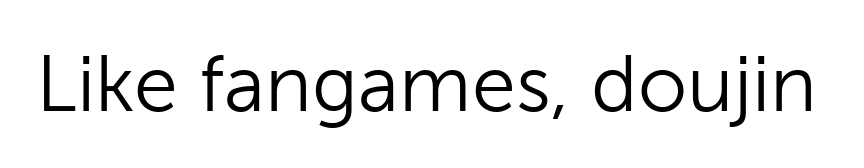
{"serif": "no", "italic": "no", "bold": "no", "weight": "light", "width": "normal", "stroke_contrast": "low", "x_height": "medium", "monospaced": "no", "underline": "no", "letter_spacing": "normal", "letter_spacing_em": 0.0, "glyph_px": 79}
